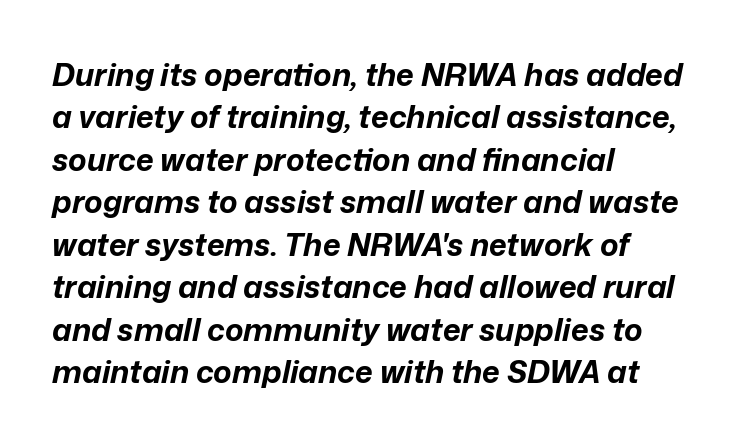
It's the slanting kind of type. Compared with a centered layout, this one pins lines to the left instead. One glance says typical: line gaps are just what's usual. Look at the tracking — it's just the regular setting, nothing added. Pretty heavy lettering here — definitely bold.
